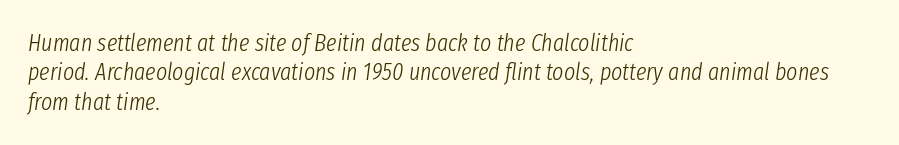
Caption: standard tracking, unaltered. Only glyphs here, with clear space below each row. Visually the block forms a straight wall on the left and a jagged coastline on the right. Notice how the stems are inclined rather than vertical — that's the hallmark of italics.
